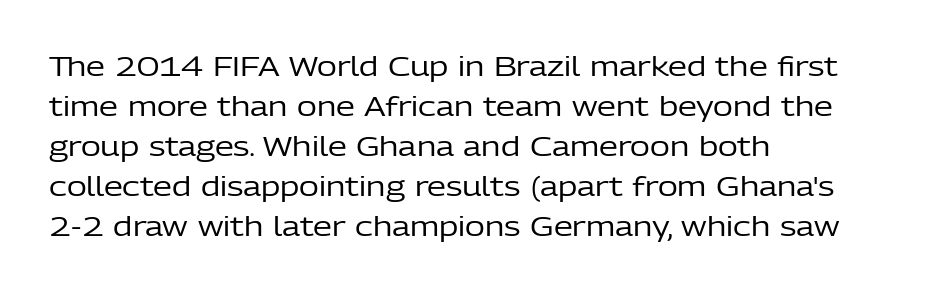
Italic: no, the glyphs are upright roman. Observe the ordinary spacing: letters are neighbours, not strangers. Line spacing here is normal. The zone under the glyphs is completely vacant. These lines stack with their left ends in a neat column.
